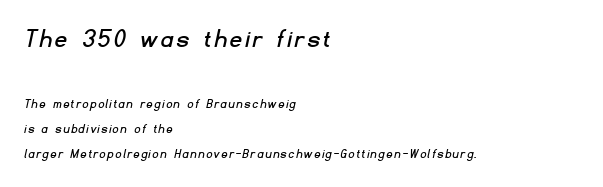
Q: Is the typeface a serif or a sans-serif typeface? A: Sans-serif.
Q: Is the text underlined? A: No.
Q: How is the paragraph aligned? A: Left-aligned.
Q: Which block of text is set in a larger size, the first (top) or the second (bottom)? A: The first (top) one.
Q: Width (condensed, normal, or wide)? A: Normal.
Q: Stroke contrast? A: Low.
Q: x-height? A: Small.
Q: Monospaced? A: No.
